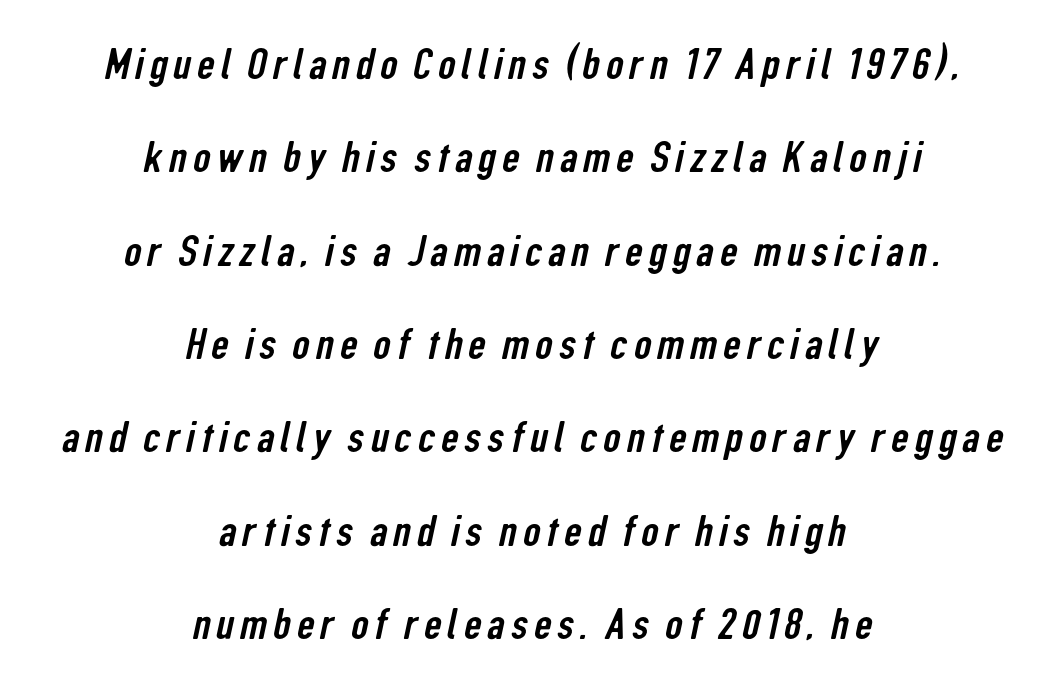
Is this a fixed-width face? No — the glyphs have proportional, varying widths. The rendering positions every line midway between the sides. A bare baseline throughout the passage. Each new line begins a long way beneath the previous one. The characters display no serif detailing; their extremities are plain.
